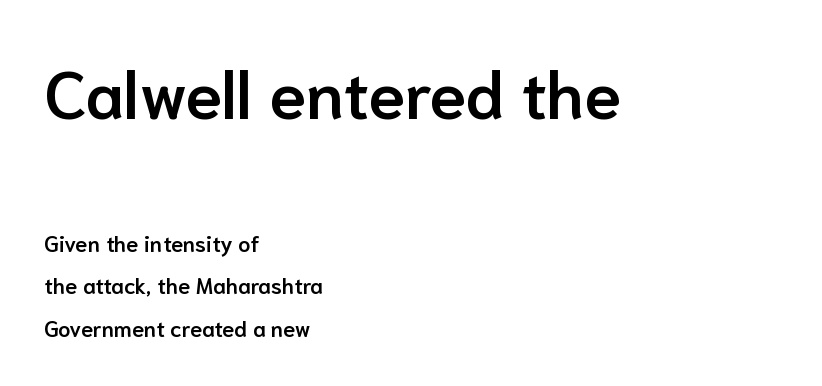
The letters are semibold — heavier than regular but short of a full bold. Check the space under the baseline: it is left empty. The more generous point size was reserved for the upper chunk. The rag falls on the right side of this text block. Character widths vary here, with narrow letters taking less room than wide ones. What kind of face is this? One without serifs — a sans.
